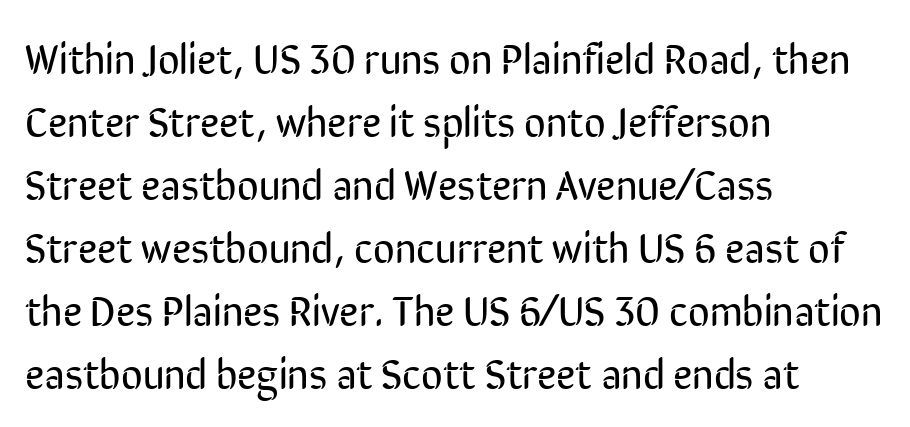
Q: Is the text bold? A: No.
Q: Is the text italic (slanted)? A: No, it is upright.
Q: Is the typeface a serif or a sans-serif typeface? A: Sans-serif.
Q: Is the text underlined? A: No.
Q: How is the paragraph aligned? A: Left-aligned.
Q: Is the spacing between letters normal or unusually wide? A: Normal.
Q: Is the spacing between lines tight, normal or loose? A: Normal.
Q: Width (condensed, normal, or wide)? A: Condensed.
Q: Stroke contrast? A: Low.
Q: x-height? A: Medium.
Q: Monospaced? A: No.
